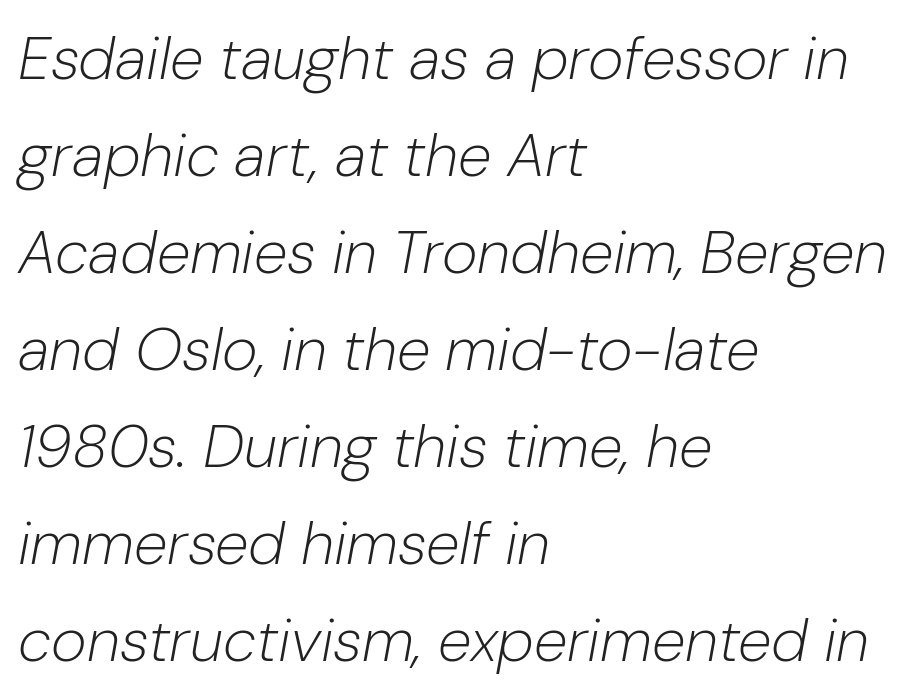
{"italic": "yes", "lean": "right", "slant_degrees": 10, "bold": "no", "weight": "light", "width": "normal", "stroke_contrast": "low", "x_height": "medium", "monospaced": "no", "underline": "no", "align": "left", "line_spacing": "normal", "line_spacing_ratio": 1.59, "letter_spacing": "normal", "letter_spacing_em": 0.0, "glyph_px": 61}
